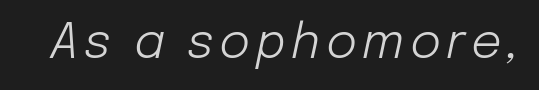
Caption: face not bold, strokes unweighted. Bare-footed words on every line. The specimen reads as italic at a glance. Each letter keeps its own natural width here, so spacing adapts to shape.
